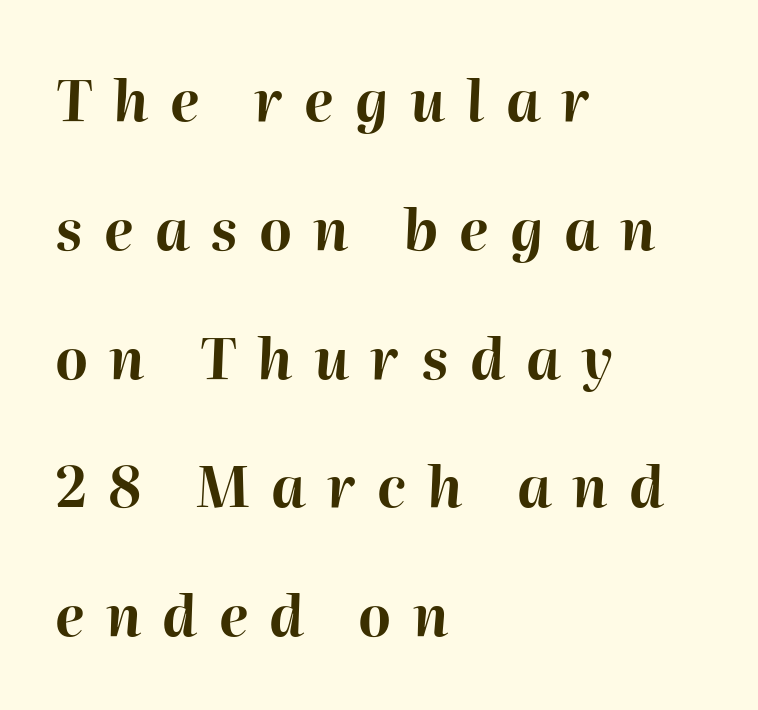
Spacing between characters has been opened up far beyond the box default. Honestly, the rows look like they've been pulled way apart. These lines are rendered in a variable-pitch font. A student would call this left alignment; a typographer would say flush left, rag right.
